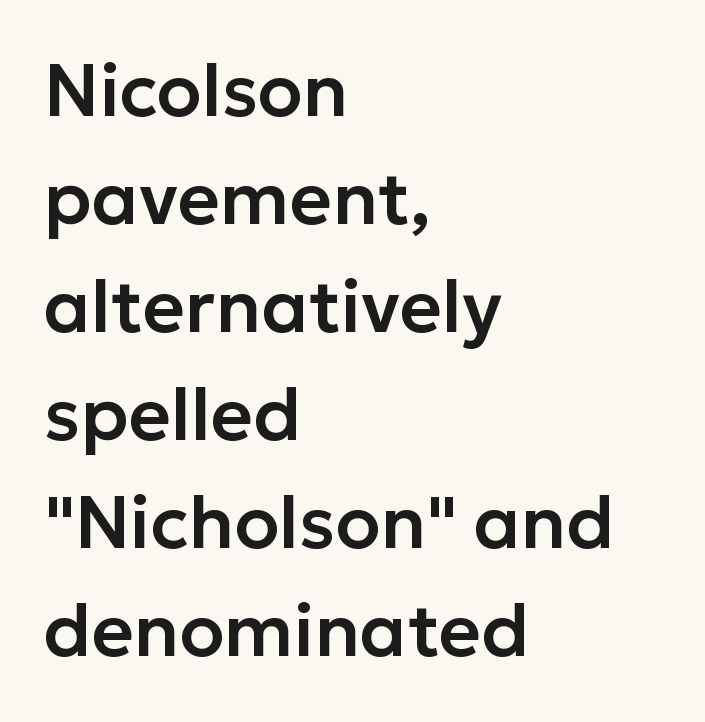
Caption: standard tracking, unaltered. Regular leading. Descender tails drop into unmarked territory. Varying glyph widths throughout — classic text-font behaviour.
